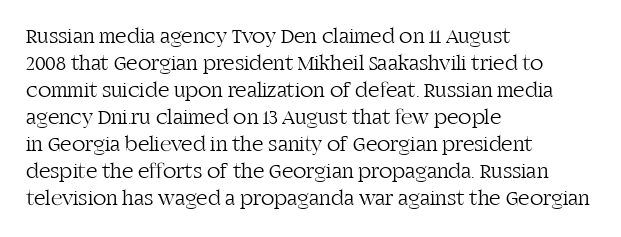
{"italic": "no", "bold": "no", "underline": "no", "align": "left", "line_spacing_ratio": 1.23, "letter_spacing": "normal", "letter_spacing_em": 0.0, "glyph_px": 22}
